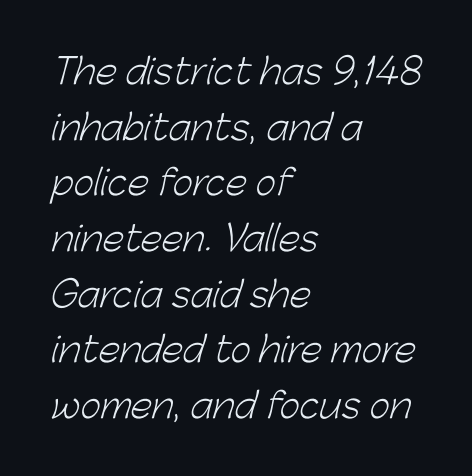
The line-height multiplier appears to be the usual default. Standard letterfit; no display-style spreading of the glyphs. Look at the bottom of the vertical strokes: they stop flat, with no serifs. Underlining? Definitely not there. Letters have the restrained weight of plain body copy at most. Do the characters align in a grid? No, the font is proportional.
